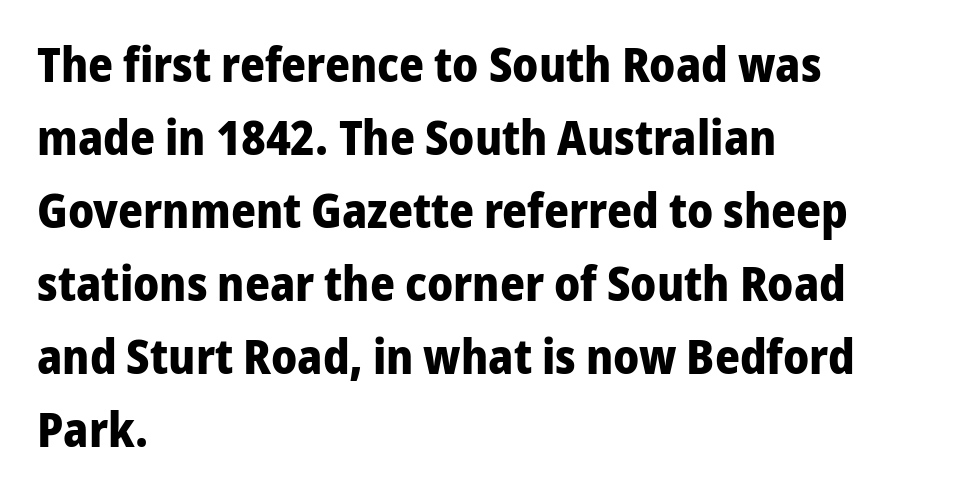
Think of a printed novel: that variable character pitch is what you see here. Rule under the text: the space is simply empty. The type is set solid horizontally, with unmodified tracking. Notice how thick the strokes are: this is what a full bold looks like.
